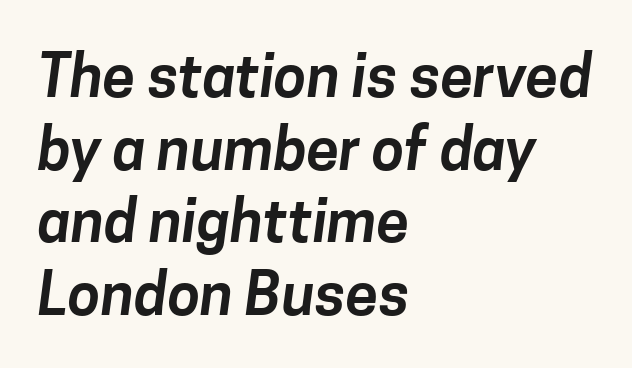
The image shows 59 px sans-serif type; set left-aligned, line spacing 1.23x, normal letter spacing, not underlined; low stroke contrast and a medium x-height.
